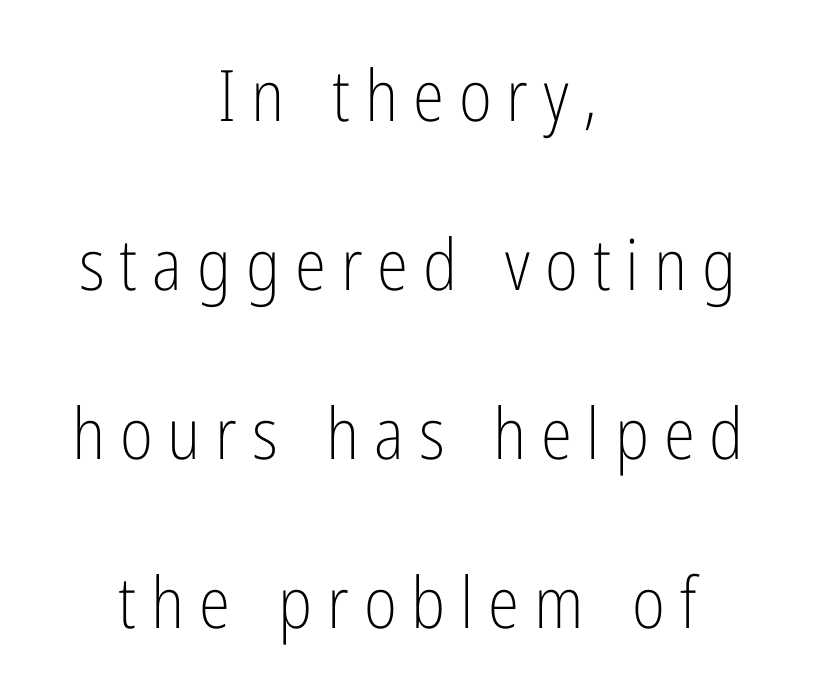
The image shows 71 px light, condensed sans-serif type, upright; set centered, loose line spacing (2.38x), unusually wide letter spacing (+0.21 em), not underlined; low stroke contrast and a medium x-height.
